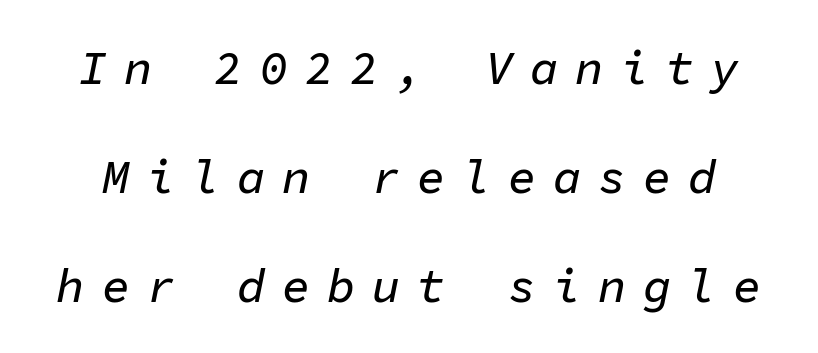
Q: Is the text italic (slanted)? A: Yes, it leans right by about 11 degrees.
Q: Is the text underlined? A: No.
Q: Is the spacing between letters normal or unusually wide? A: Unusually wide.
Q: Is the spacing between lines tight, normal or loose? A: Loose.
Q: Width (condensed, normal, or wide)? A: Normal.
Q: Stroke contrast? A: Low.
Q: x-height? A: Medium.
Q: Monospaced? A: Yes.
